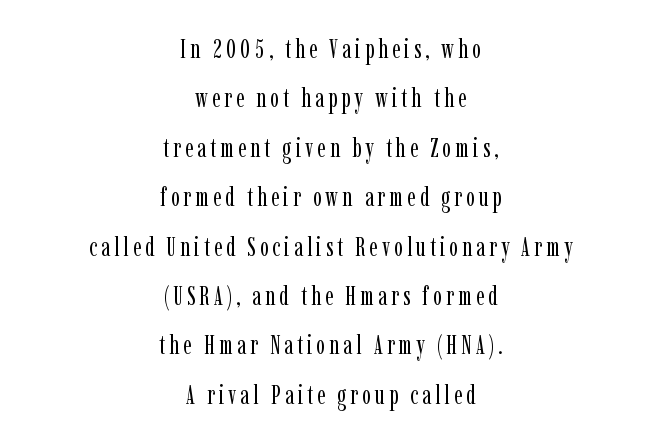
The image shows 26 px text type, upright; set centered, loose line spacing (1.9x), not underlined.
